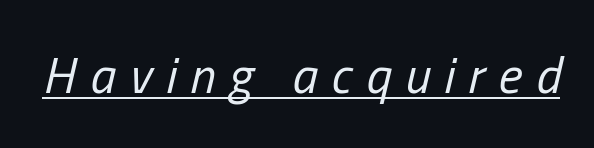
{"italic": "yes", "lean": "right", "slant_degrees": 13, "bold": "no", "weight": "regular", "width": "condensed", "stroke_contrast": "low", "x_height": "medium", "monospaced": "no", "underline": "yes", "letter_spacing": "wide", "letter_spacing_em": 0.27, "glyph_px": 51}
